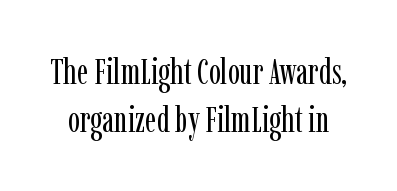
Compared with a typical body face, this is equally light or lighter still. The rendering uses natural spacing where letterforms have individual widths. The area under the type is left untouched. The space between consecutive lines is moderate. This rendering employs a face with finishing strokes, i.e., a serif. A typesetter would call this zero additional tracking.
